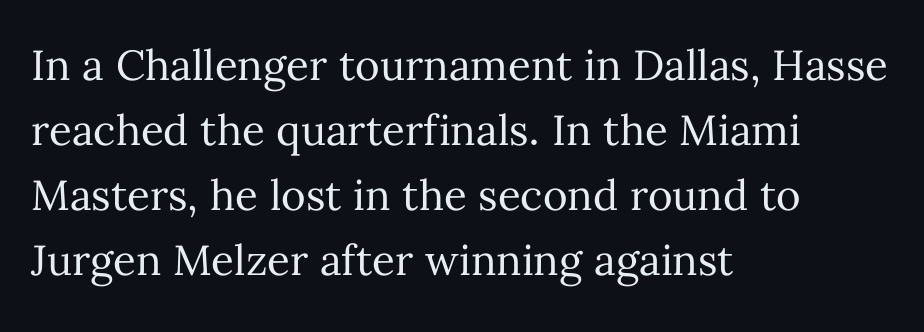
{"italic": "no", "bold": "no", "weight": "regular", "width": "normal", "stroke_contrast": "medium", "x_height": "medium", "monospaced": "no", "underline": "no", "align": "left", "line_spacing": "normal", "line_spacing_ratio": 1.55, "letter_spacing": "normal", "letter_spacing_em": 0.0, "glyph_px": 42}
